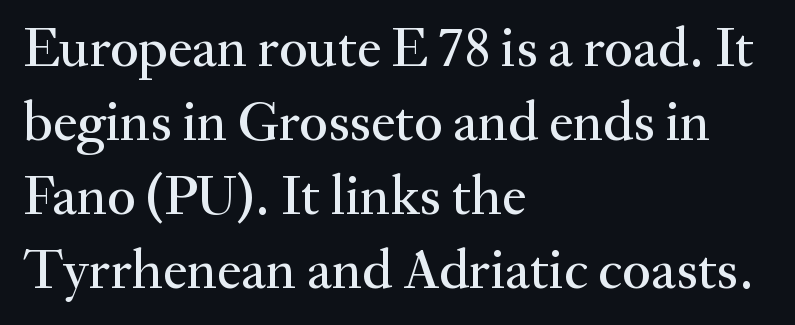
Q: Is the text italic (slanted)? A: No, it is upright.
Q: Is the typeface a serif or a sans-serif typeface? A: Serif.
Q: Is the text underlined? A: No.
Q: How is the paragraph aligned? A: Left-aligned.
Q: Is the spacing between letters normal or unusually wide? A: Normal.
Q: Is the spacing between lines tight, normal or loose? A: Normal.
Q: Width (condensed, normal, or wide)? A: Normal.
Q: Stroke contrast? A: Medium.
Q: x-height? A: Small.
Q: Monospaced? A: No.
